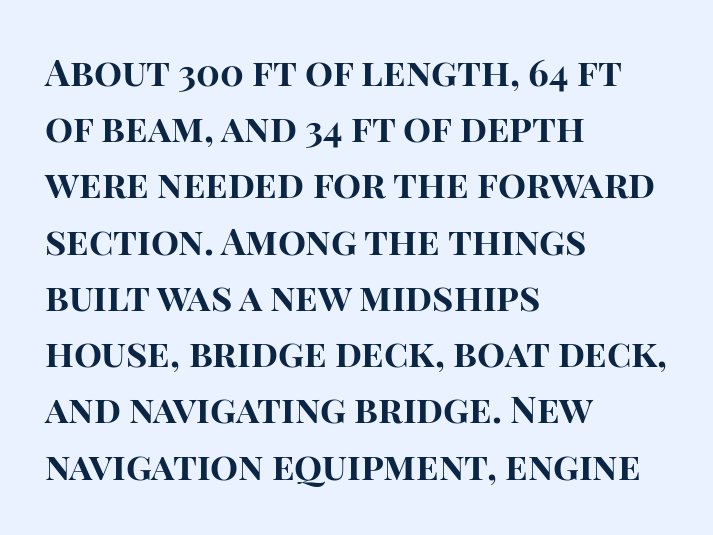
{"serif": "no", "italic": "no", "bold": "yes", "weight": "bold", "width": "normal", "stroke_contrast": "high", "x_height": "large", "monospaced": "no", "underline": "no", "align": "left", "line_spacing": "normal", "line_spacing_ratio": 1.52, "letter_spacing": "normal", "letter_spacing_em": 0.0, "glyph_px": 37}
